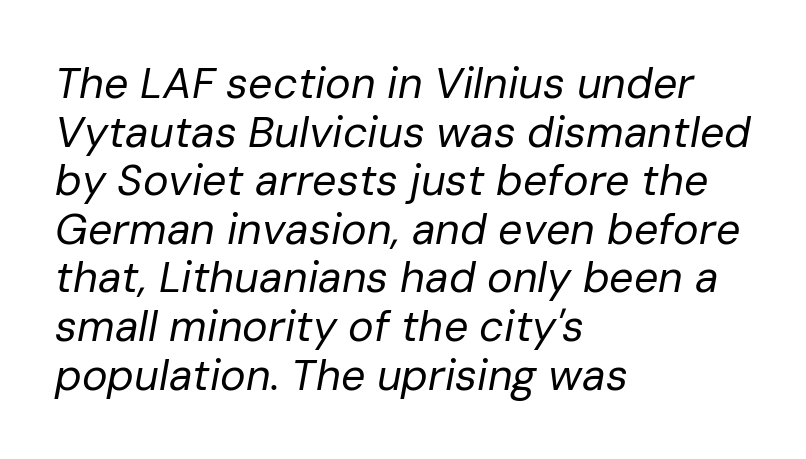
Q: Is the text bold? A: No.
Q: Is the text italic (slanted)? A: Yes, it leans right by about 10 degrees.
Q: Is the text underlined? A: No.
Q: How is the paragraph aligned? A: Left-aligned.
Q: Is the spacing between letters normal or unusually wide? A: Normal.
Q: Is the spacing between lines tight, normal or loose? A: Tight.
Q: Width (condensed, normal, or wide)? A: Normal.
Q: Stroke contrast? A: Low.
Q: x-height? A: Medium.
Q: Monospaced? A: No.
